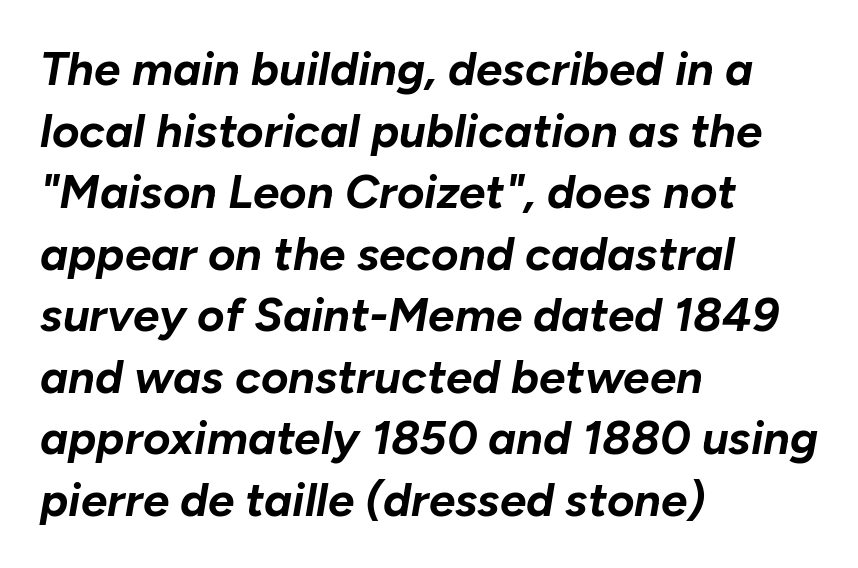
{"italic": "yes", "lean": "right", "slant_degrees": 10, "bold": "yes", "weight": "bold", "width": "normal", "stroke_contrast": "low", "x_height": "medium", "monospaced": "no", "underline": "no", "align": "left", "line_spacing": "normal", "line_spacing_ratio": 1.31, "letter_spacing": "normal", "letter_spacing_em": 0.0, "glyph_px": 47}
